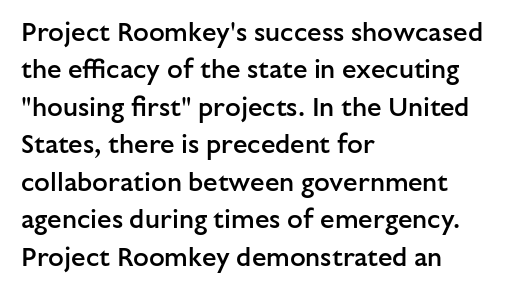
The image shows 26 px text type, upright; set left-aligned, normal line spacing (1.44x), normal letter spacing, not underlined.
